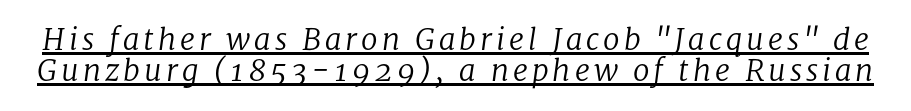
{"serif": "yes", "italic": "yes", "lean": "right", "slant_degrees": 8, "bold": "no", "weight": "regular", "width": "normal", "stroke_contrast": "low", "x_height": "medium", "monospaced": "no", "underline": "yes", "line_spacing": "tight", "line_spacing_ratio": 1.04, "glyph_px": 30}
